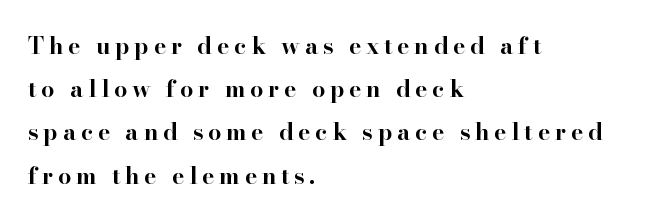
Q: Is the text bold? A: Yes.
Q: Is the text italic (slanted)? A: No, it is upright.
Q: Is the text underlined? A: No.
Q: How is the paragraph aligned? A: Left-aligned.
Q: Is the spacing between letters normal or unusually wide? A: Unusually wide.
